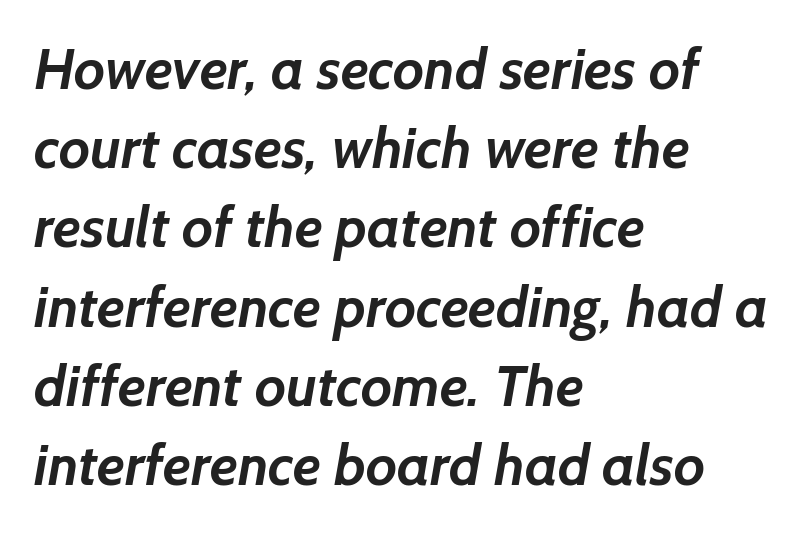
The image shows 57 px semibold sans-serif type; set left-aligned, normal line spacing (1.39x), normal letter spacing, not underlined; low stroke contrast and a medium x-height.
